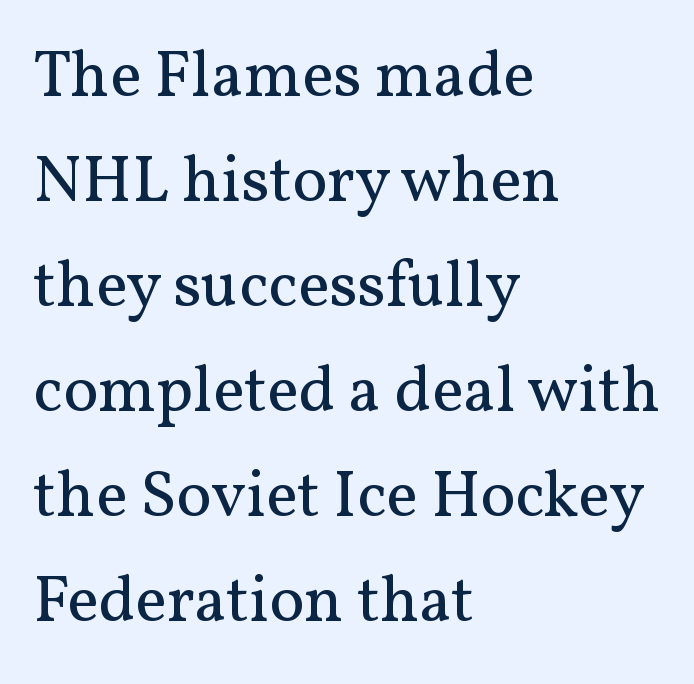
Designer's note — italics off, roman on. A serif font was chosen for this passage. Leftover space on each line is placed entirely after the last word. Here the glyphs are tracked normally, forming tight word shapes.
